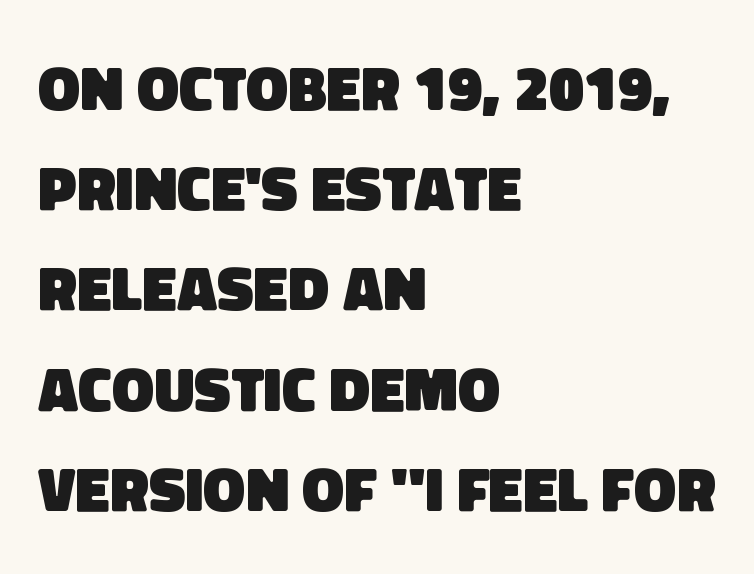
The lines sit at an ordinary, default distance from one another. The paragraph shown leans on its left margin. Look at the tracking — it's just the regular setting, nothing added. This rendering features lettering with no underline.
